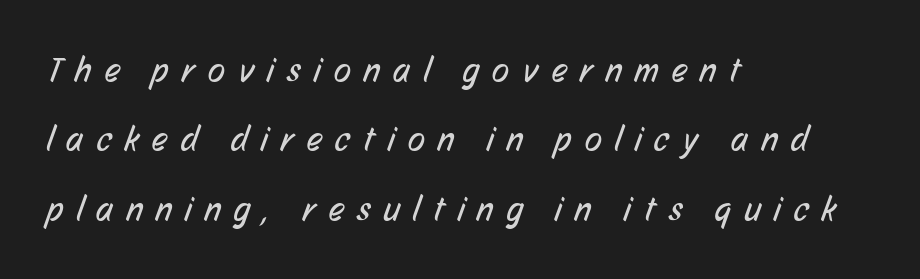
Q: Is the text bold? A: No.
Q: Is the typeface a serif or a sans-serif typeface? A: Sans-serif.
Q: Is the text underlined? A: No.
Q: How is the paragraph aligned? A: Left-aligned.
Q: Is the spacing between letters normal or unusually wide? A: Unusually wide.
Q: Is the spacing between lines tight, normal or loose? A: Loose.
Q: Width (condensed, normal, or wide)? A: Condensed.
Q: Stroke contrast? A: Low.
Q: x-height? A: Medium.
Q: Monospaced? A: No.
